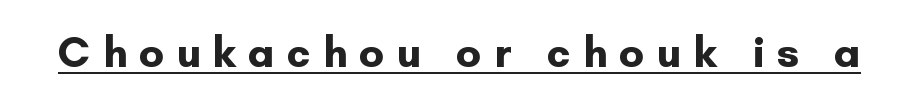
The image shows 43 px bold sans-serif type, upright; set unusually wide letter spacing (+0.28 em), underlined; low stroke contrast and a small x-height.
